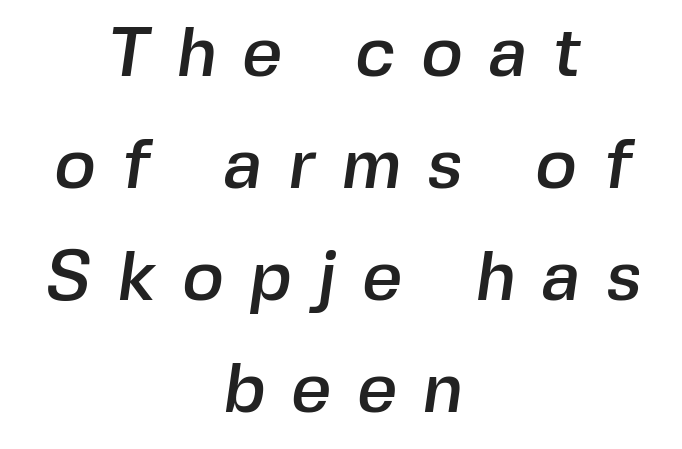
The image shows 70 px sans-serif type; set centered, normal line spacing (1.6x), unusually wide letter spacing (+0.37 em), not underlined; a medium x-height.
